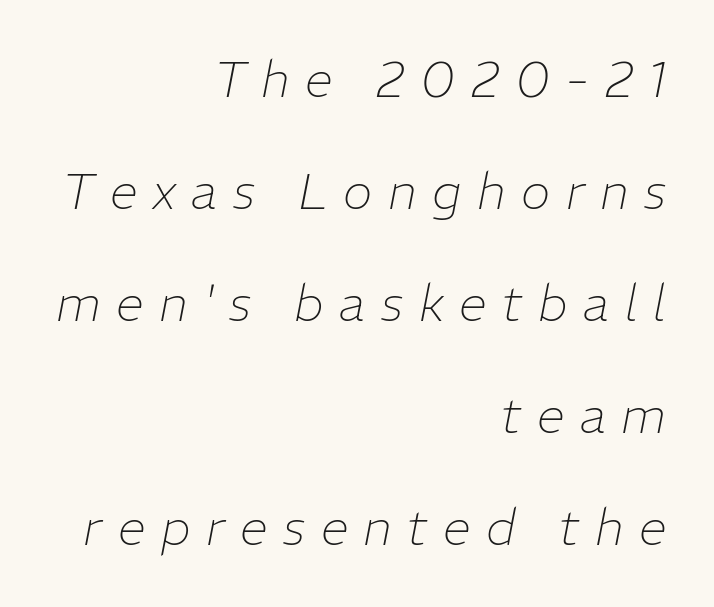
Q: Is the text bold? A: No.
Q: Is the text italic (slanted)? A: Yes, it leans right by about 11 degrees.
Q: Is the text underlined? A: No.
Q: How is the paragraph aligned? A: Right-aligned.
Q: Is the spacing between letters normal or unusually wide? A: Unusually wide.
Q: Is the spacing between lines tight, normal or loose? A: Loose.
Q: Width (condensed, normal, or wide)? A: Normal.
Q: Stroke contrast? A: Low.
Q: x-height? A: Medium.
Q: Monospaced? A: No.
